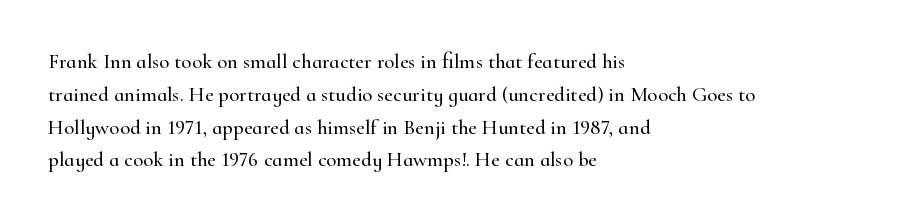
Whoever set this chose a conventional vertical rhythm. Quick note: not italic, upright. Only glyphs here, with clear space below each row. The horizontal fit of the characters is conventional and even. Notice how the passage keeps a crisp vertical edge on the left only.
